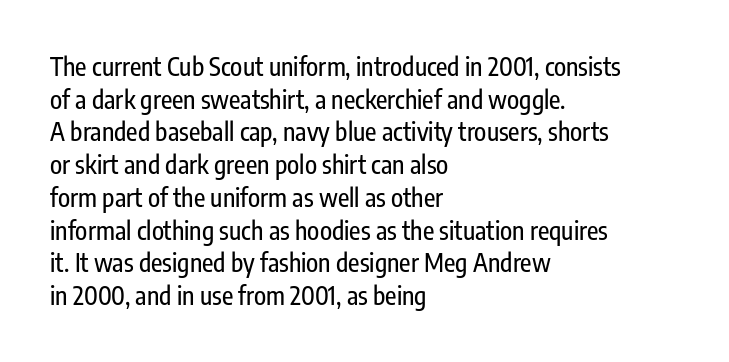
{"italic": "no", "underline": "no", "align": "left", "line_spacing": "normal", "line_spacing_ratio": 1.31, "letter_spacing": "normal", "letter_spacing_em": 0.0, "glyph_px": 25}
